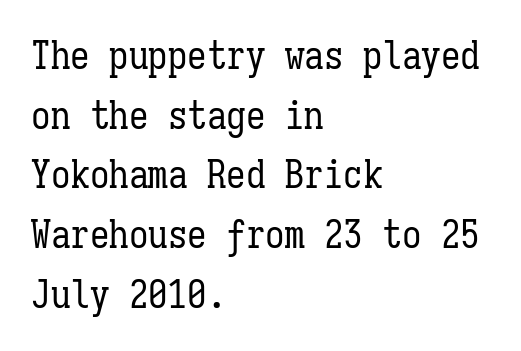
{"italic": "no", "bold": "no", "weight": "regular", "width": "condensed", "stroke_contrast": "low", "x_height": "medium", "monospaced": "yes", "underline": "no", "align": "left", "line_spacing": "normal", "line_spacing_ratio": 1.53, "letter_spacing": "normal", "letter_spacing_em": 0.0, "glyph_px": 39}
